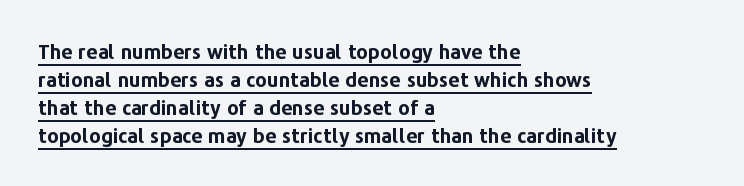
The image shows 20 px bold type, upright; set left-aligned, normal line spacing (1.4x), normal letter spacing, underlined.
